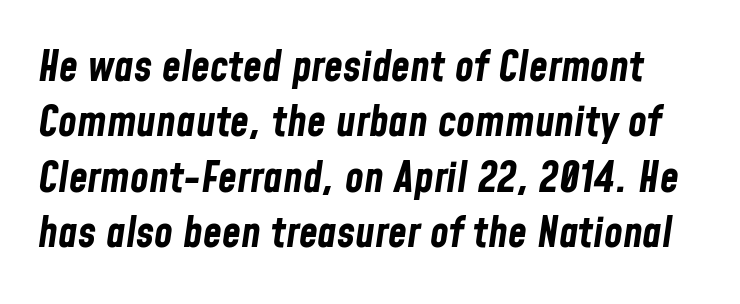
{"italic": "yes", "lean": "right", "slant_degrees": 8, "bold": "yes", "weight": "bold", "width": "condensed", "stroke_contrast": "low", "x_height": "medium", "monospaced": "no", "underline": "no", "line_spacing": "normal", "line_spacing_ratio": 1.29, "letter_spacing": "normal", "letter_spacing_em": 0.0, "glyph_px": 43}
